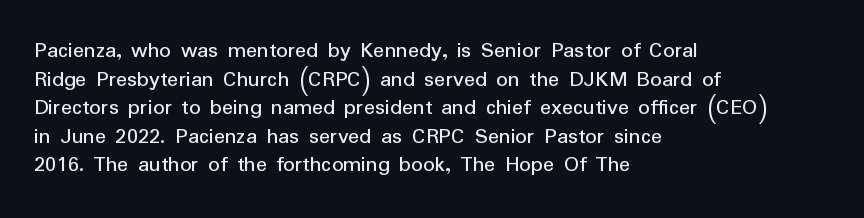
{"italic": "no", "bold": "no", "underline": "no", "align": "left", "line_spacing_ratio": 1.24, "letter_spacing": "normal", "letter_spacing_em": 0.0, "glyph_px": 23}
